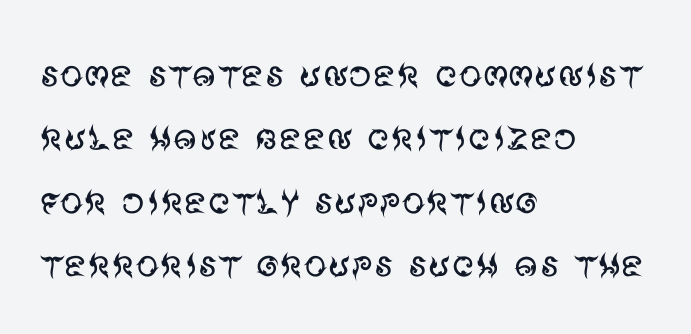
This sample uses a sans-serif face. Style check: upright. The letters look calm and open, with moderate or lighter stems. Reading down the block, your eye returns to a fixed left position each line.
